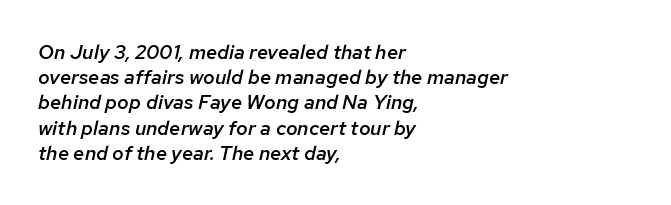
Q: Is the text bold? A: Semi-bold.
Q: Is the text italic (slanted)? A: Yes, it leans right by about 12 degrees.
Q: Is the text underlined? A: No.
Q: How is the paragraph aligned? A: Left-aligned.
Q: Is the spacing between letters normal or unusually wide? A: Normal.
Q: Is the spacing between lines tight, normal or loose? A: Normal.
